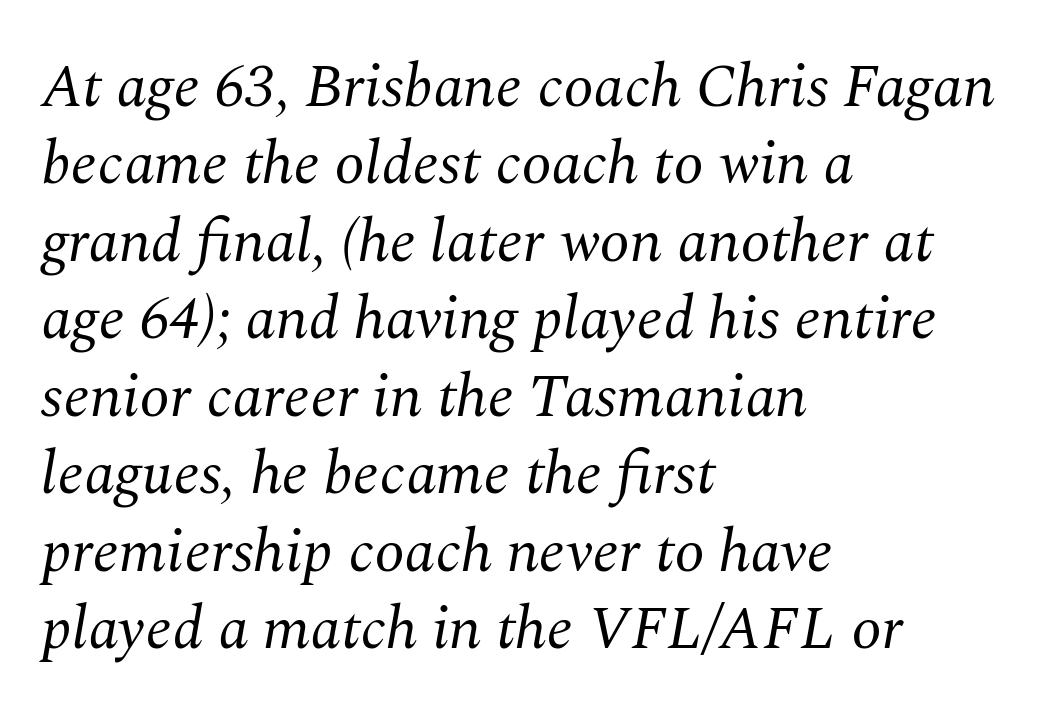
The image shows 61 px regular-weight serif type, italic (leaning right); set left-aligned, normal line spacing (1.27x), normal letter spacing, not underlined; medium stroke contrast and a medium x-height.
